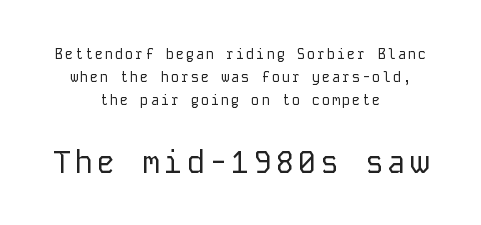
{"serif": "no", "italic": "no", "bold": "no", "weight": "regular", "width": "normal", "stroke_contrast": "low", "x_height": "medium", "monospaced": "yes", "underline": "no", "align": "center", "line_spacing": "normal", "line_spacing_ratio": 1.63, "larger_block": "second", "size_ratio": 2.21, "glyph_px": 31}
